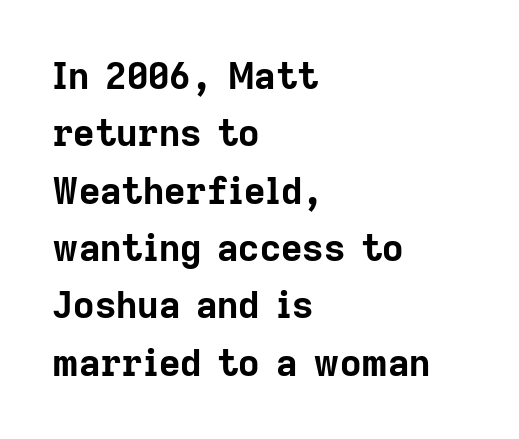
Q: Is the text bold? A: Yes.
Q: Is the text italic (slanted)? A: No, it is upright.
Q: Is the typeface a serif or a sans-serif typeface? A: Sans-serif.
Q: Is the text underlined? A: No.
Q: How is the paragraph aligned? A: Left-aligned.
Q: Is the spacing between letters normal or unusually wide? A: Normal.
Q: Is the spacing between lines tight, normal or loose? A: Normal.
Q: Width (condensed, normal, or wide)? A: Normal.
Q: Stroke contrast? A: Low.
Q: x-height? A: Medium.
Q: Monospaced? A: No.
